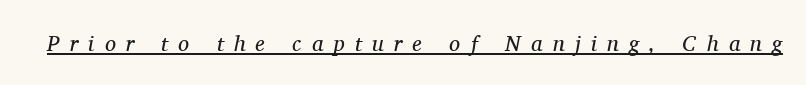
The image shows 22 px text type, italic (leaning right); set unusually wide letter spacing (+0.47 em), underlined.
